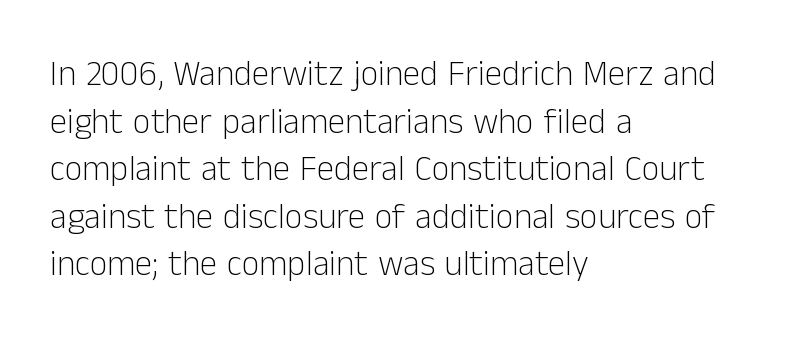
{"serif": "no", "italic": "no", "bold": "no", "weight": "light", "width": "normal", "stroke_contrast": "low", "x_height": "medium", "monospaced": "no", "underline": "no", "align": "left", "line_spacing": "normal", "line_spacing_ratio": 1.36, "letter_spacing": "normal", "letter_spacing_em": 0.0, "glyph_px": 35}
